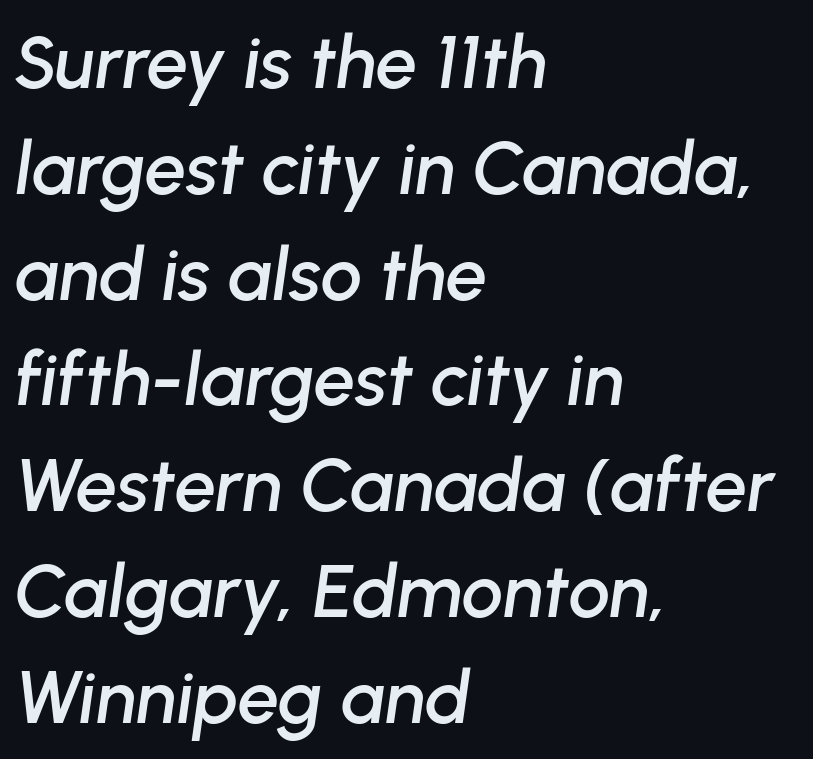
Q: Is the text italic (slanted)? A: Yes, it leans right by about 8 degrees.
Q: Is the text underlined? A: No.
Q: How is the paragraph aligned? A: Left-aligned.
Q: Is the spacing between letters normal or unusually wide? A: Normal.
Q: Is the spacing between lines tight, normal or loose? A: Normal.
Q: Width (condensed, normal, or wide)? A: Normal.
Q: Stroke contrast? A: Low.
Q: x-height? A: Medium.
Q: Monospaced? A: No.
